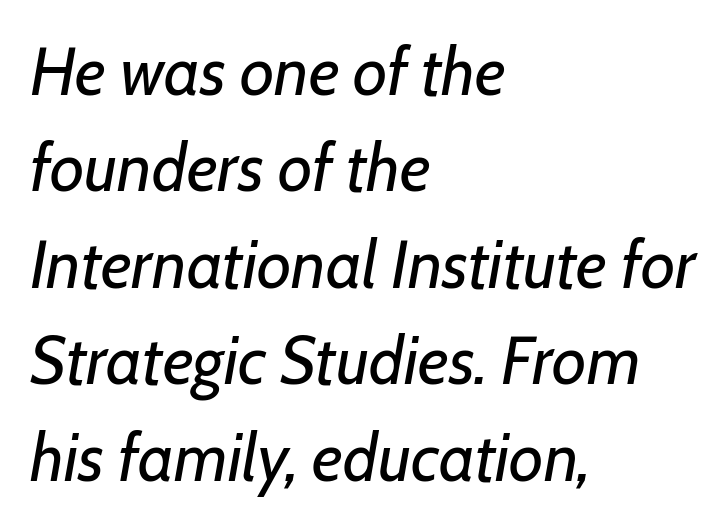
{"italic": "yes", "lean": "right", "slant_degrees": 7, "bold": "no", "weight": "regular", "width": "normal", "stroke_contrast": "low", "x_height": "medium", "monospaced": "no", "underline": "no", "align": "left", "line_spacing": "normal", "line_spacing_ratio": 1.44, "letter_spacing": "normal", "letter_spacing_em": 0.0, "glyph_px": 67}
